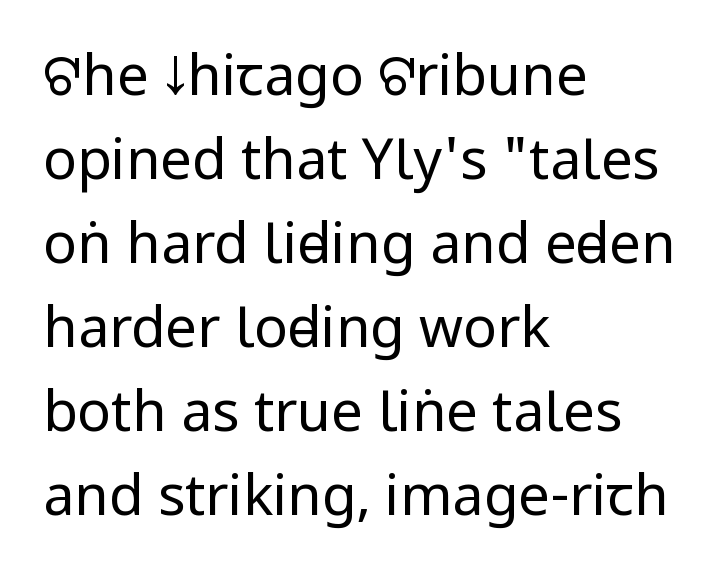
Q: Is the text bold? A: No.
Q: Is the text italic (slanted)? A: No, it is upright.
Q: Is the typeface a serif or a sans-serif typeface? A: Sans-serif.
Q: Is the text underlined? A: No.
Q: How is the paragraph aligned? A: Left-aligned.
Q: Is the spacing between letters normal or unusually wide? A: Normal.
Q: Is the spacing between lines tight, normal or loose? A: Normal.
Q: Width (condensed, normal, or wide)? A: Condensed.
Q: Stroke contrast? A: Low.
Q: x-height? A: Large.
Q: Monospaced? A: No.
